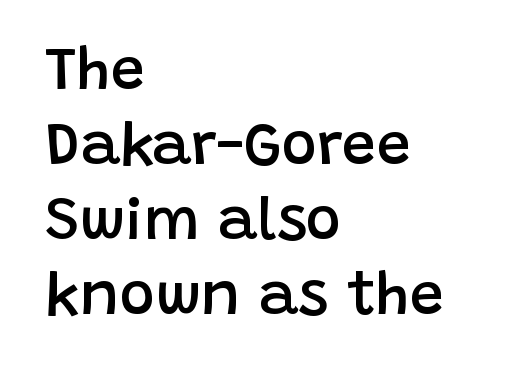
The image shows 60 px semibold sans-serif type, upright; set left-aligned, normal line spacing (1.25x), normal letter spacing, not underlined; low stroke contrast and a large x-height.
